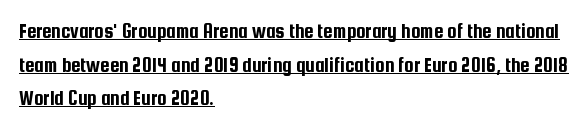
The lettering is marked with a stroke running underneath it. Casual observation: everything's shoved over to the left. Is there any slant? The stems are plumb. This sample keeps an unexceptional amount of space between lines. Spacing between characters is what you'd get straight out of the box.
